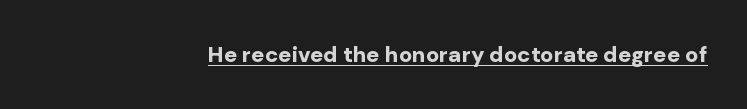
Q: Is the text bold? A: Yes.
Q: Is the text italic (slanted)? A: No, it is upright.
Q: Is the text underlined? A: Yes.
Q: How is the paragraph aligned? A: Right-aligned.
Q: Is the spacing between letters normal or unusually wide? A: Normal.
